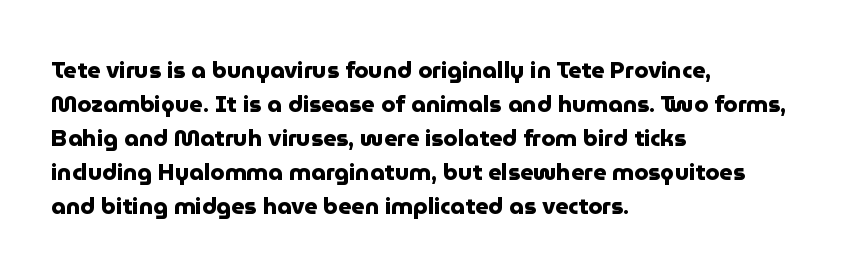
The image shows 23 px bold type, upright; set left-aligned, normal line spacing (1.48x), normal letter spacing, not underlined.
